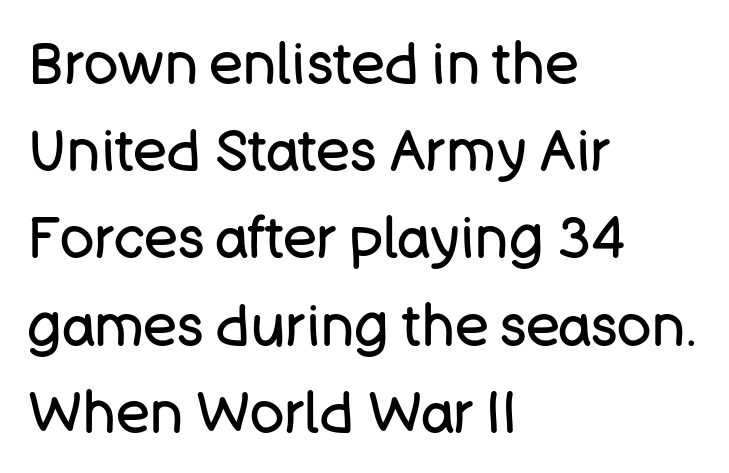
Q: Is the text bold? A: No.
Q: Is the text italic (slanted)? A: No, it is upright.
Q: Is the typeface a serif or a sans-serif typeface? A: Sans-serif.
Q: Is the text underlined? A: No.
Q: How is the paragraph aligned? A: Left-aligned.
Q: Is the spacing between letters normal or unusually wide? A: Normal.
Q: Is the spacing between lines tight, normal or loose? A: Normal.
Q: Width (condensed, normal, or wide)? A: Normal.
Q: Stroke contrast? A: Low.
Q: x-height? A: Large.
Q: Monospaced? A: No.
